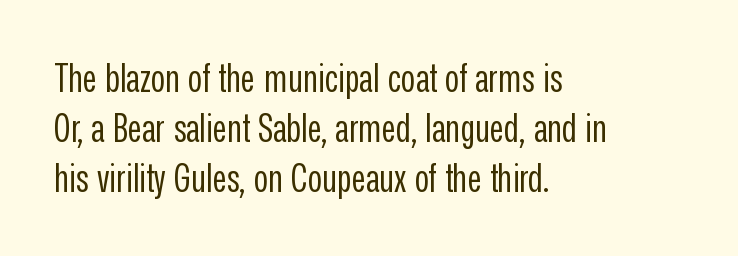
The image shows 39 px regular-weight, condensed sans-serif type, upright; set left-aligned, normal line spacing (1.28x), normal letter spacing, not underlined; low stroke contrast and a medium x-height.
